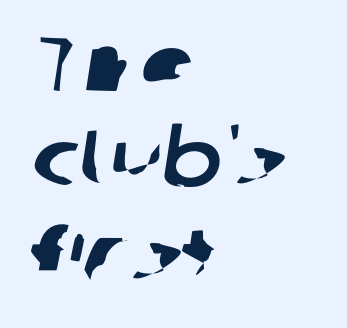
The image shows 79 px sans-serif type; set left-aligned, line spacing 1.2x, normal letter spacing, not underlined; low stroke contrast and a medium x-height.
